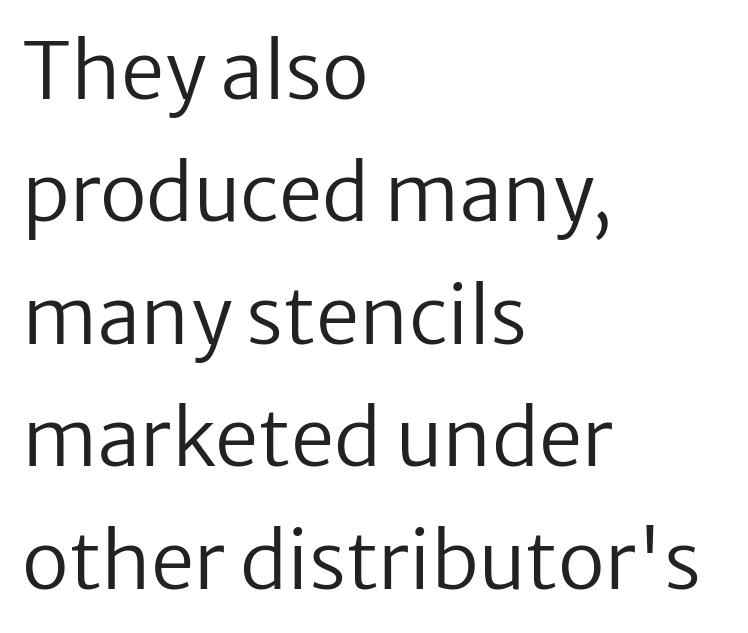
The passage shown is typed in a proportional face where columns would drift. Layout note: lines flush left. The designer went with a sans here, leaving each stem footless. The line-height multiplier appears to be the usual default.
